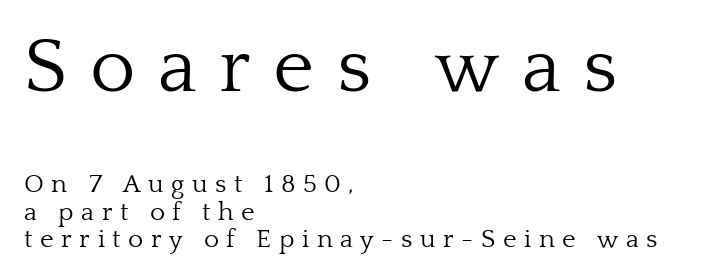
Is this a sans? No — the strokes have serifs. The face used here appears at its bigger size in the upper chunk. The specimen omits any rule beneath the text block's lines. One glance says dense: line gaps are narrower than usual.
